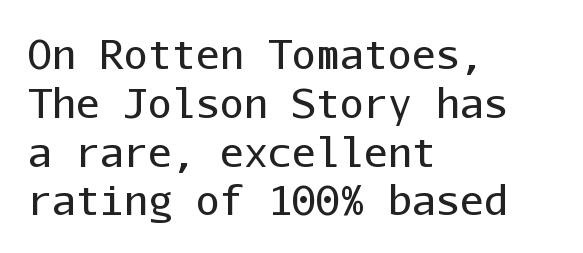
{"serif": "no", "italic": "no", "bold": "no", "weight": "regular", "width": "normal", "stroke_contrast": "low", "x_height": "medium", "monospaced": "yes", "underline": "no", "align": "left", "line_spacing_ratio": 1.22, "letter_spacing": "normal", "letter_spacing_em": 0.0, "glyph_px": 40}
